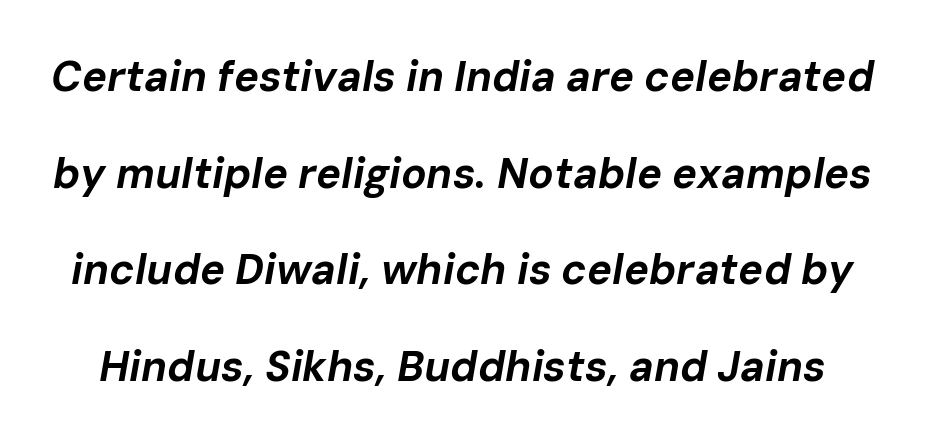
The image shows 42 px bold type, italic (leaning right); set loose line spacing (2.3x), normal letter spacing, not underlined; low stroke contrast and a medium x-height.
